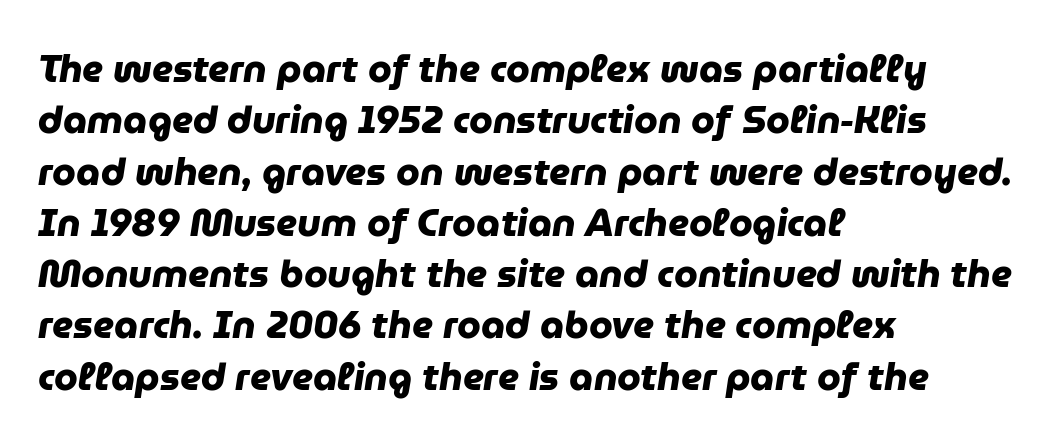
Q: Is the text bold? A: Yes.
Q: Is the typeface a serif or a sans-serif typeface? A: Sans-serif.
Q: Is the text underlined? A: No.
Q: How is the paragraph aligned? A: Left-aligned.
Q: Is the spacing between letters normal or unusually wide? A: Normal.
Q: Is the spacing between lines tight, normal or loose? A: Normal.
Q: Width (condensed, normal, or wide)? A: Normal.
Q: Stroke contrast? A: Low.
Q: x-height? A: Medium.
Q: Monospaced? A: No.
